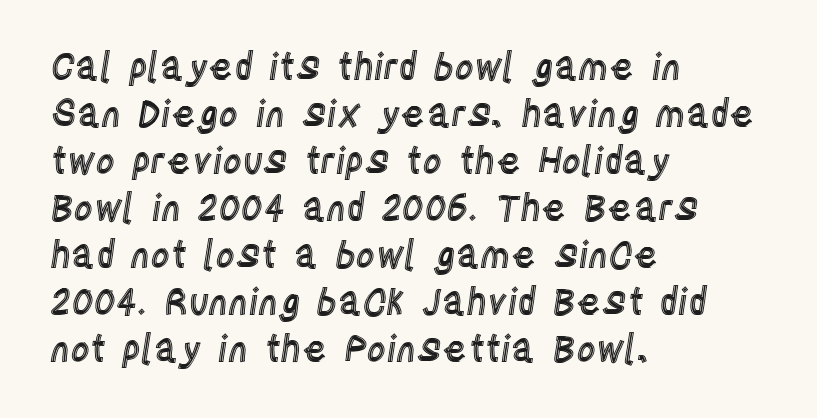
{"width": "condensed", "x_height": "large", "monospaced": "no", "underline": "no", "align": "left", "line_spacing": "normal", "line_spacing_ratio": 1.27, "letter_spacing": "normal", "letter_spacing_em": 0.0, "glyph_px": 37}
